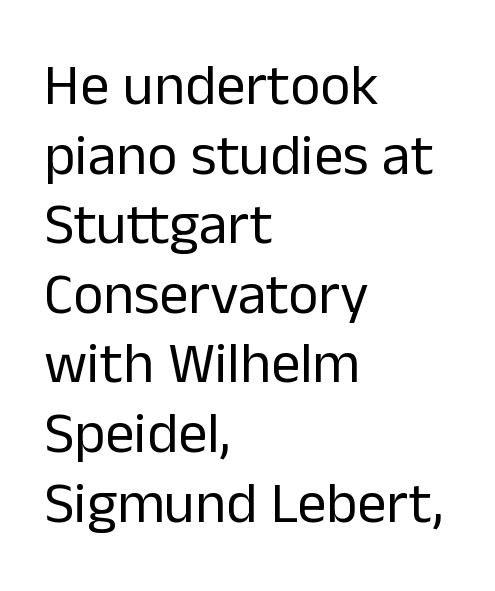
{"serif": "no", "italic": "no", "bold": "no", "weight": "regular", "width": "normal", "stroke_contrast": "low", "x_height": "medium", "monospaced": "no", "underline": "no", "align": "left", "line_spacing_ratio": 1.2, "letter_spacing": "normal", "letter_spacing_em": 0.0, "glyph_px": 58}
